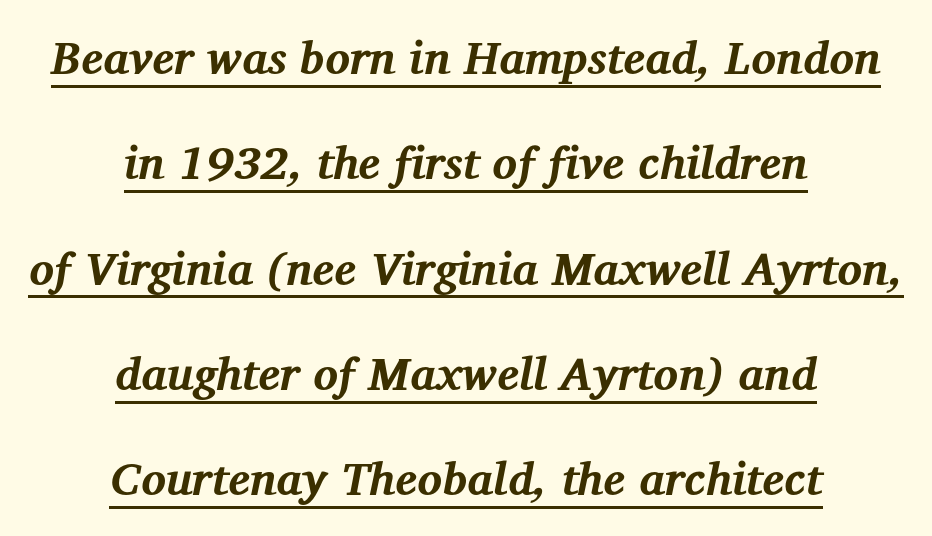
Typeset on center — no edge is straight. Think of a printed novel: that variable character pitch is what you see here. Loosely led — the rows are spread out. I'd call this a serif setting — the letters wear small feet. The rendering applies a slant to the glyphs. The glyphs are accompanied by a horizontal stroke just below them.
